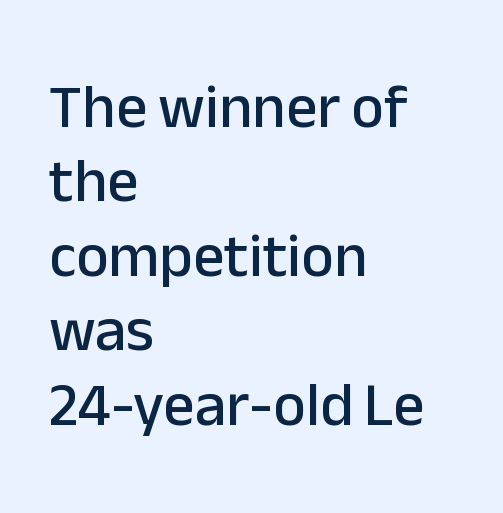
{"serif": "no", "italic": "no", "width": "normal", "stroke_contrast": "low", "x_height": "medium", "monospaced": "no", "underline": "no", "align": "left", "line_spacing_ratio": 1.2, "letter_spacing": "normal", "letter_spacing_em": 0.0, "glyph_px": 62}
